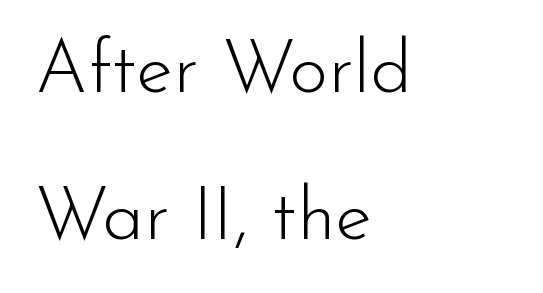
The image shows 75 px light sans-serif type, upright; set left-aligned, loose line spacing (1.96x), normal letter spacing, not underlined; low stroke contrast and a small x-height.
